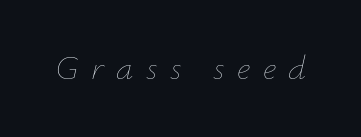
{"italic": "yes", "lean": "right", "slant_degrees": 12, "bold": "no", "weight": "thin", "width": "normal", "stroke_contrast": "low", "x_height": "small", "monospaced": "no", "underline": "no", "letter_spacing": "wide", "letter_spacing_em": 0.35, "glyph_px": 35}
